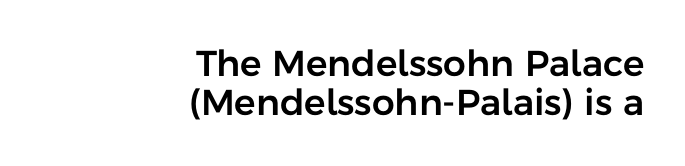
The image shows 36 px sans-serif type, upright; set right-aligned, tight line spacing (1.07x), normal letter spacing, not underlined; low stroke contrast and a medium x-height.
